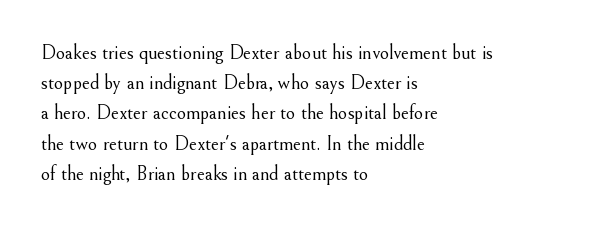
The image shows 20 px text type, upright; set left-aligned, normal line spacing (1.51x), normal letter spacing, not underlined.
